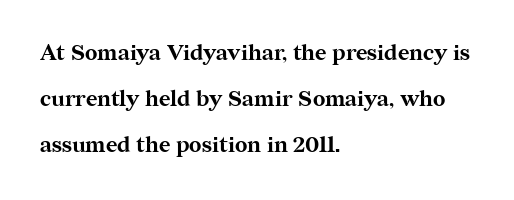
The image shows 22 px bold type, upright; set left-aligned, loose line spacing (2.1x), normal letter spacing, not underlined.
